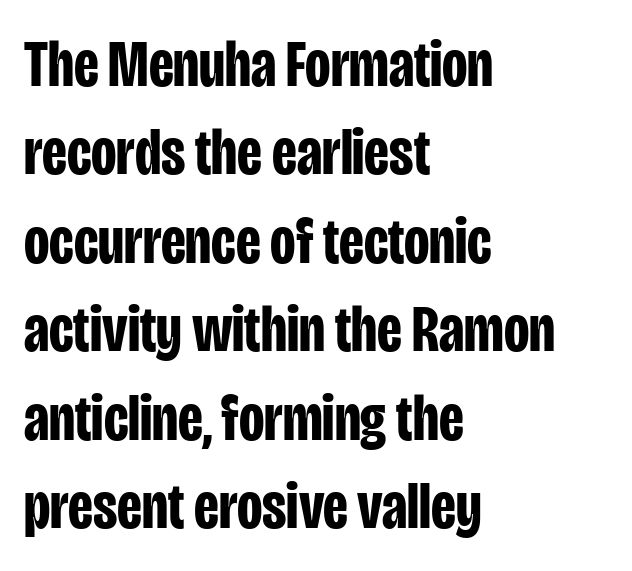
This block has exactly the height ordinary leading produces. Glance below the letters and you will spot only blank space. The letters advance in unequal steps, a hallmark of proportional type. Line beginnings align vertically; line endings do not. Heavy, bold letterforms.
